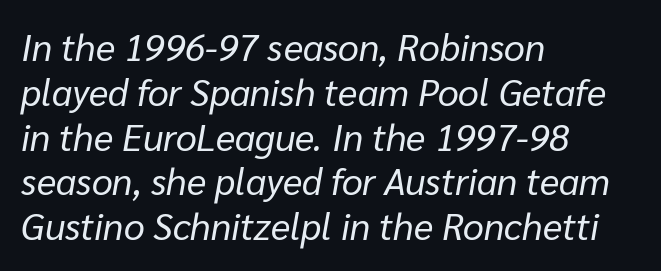
Q: Is the text bold? A: No.
Q: Is the text italic (slanted)? A: Yes, it leans right by about 10 degrees.
Q: Is the text underlined? A: No.
Q: How is the paragraph aligned? A: Left-aligned.
Q: Is the spacing between letters normal or unusually wide? A: Normal.
Q: Width (condensed, normal, or wide)? A: Normal.
Q: Stroke contrast? A: Low.
Q: x-height? A: Medium.
Q: Monospaced? A: No.
